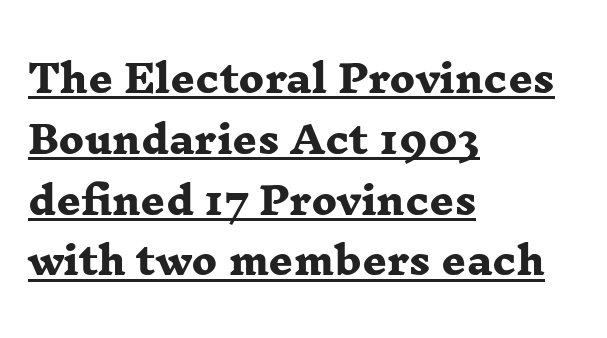
Q: Is the text bold? A: Yes.
Q: Is the typeface a serif or a sans-serif typeface? A: Serif.
Q: Is the text underlined? A: Yes.
Q: How is the paragraph aligned? A: Left-aligned.
Q: Is the spacing between letters normal or unusually wide? A: Normal.
Q: Is the spacing between lines tight, normal or loose? A: Normal.
Q: Width (condensed, normal, or wide)? A: Wide.
Q: Stroke contrast? A: Low.
Q: x-height? A: Medium.
Q: Monospaced? A: No.
